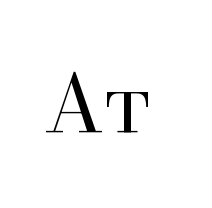
{"serif": "yes", "italic": "no", "bold": "no", "weight": "regular", "width": "normal", "stroke_contrast": "high", "x_height": "small", "monospaced": "no", "underline": "no", "letter_spacing": "normal", "letter_spacing_em": 0.0, "glyph_px": 78}
